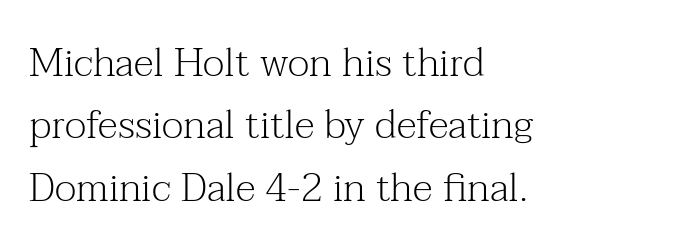
Q: Is the text bold? A: No.
Q: Is the text italic (slanted)? A: No, it is upright.
Q: Is the typeface a serif or a sans-serif typeface? A: Serif.
Q: Is the text underlined? A: No.
Q: How is the paragraph aligned? A: Left-aligned.
Q: Is the spacing between letters normal or unusually wide? A: Normal.
Q: Is the spacing between lines tight, normal or loose? A: Normal.
Q: Width (condensed, normal, or wide)? A: Normal.
Q: Stroke contrast? A: Medium.
Q: x-height? A: Medium.
Q: Monospaced? A: No.
